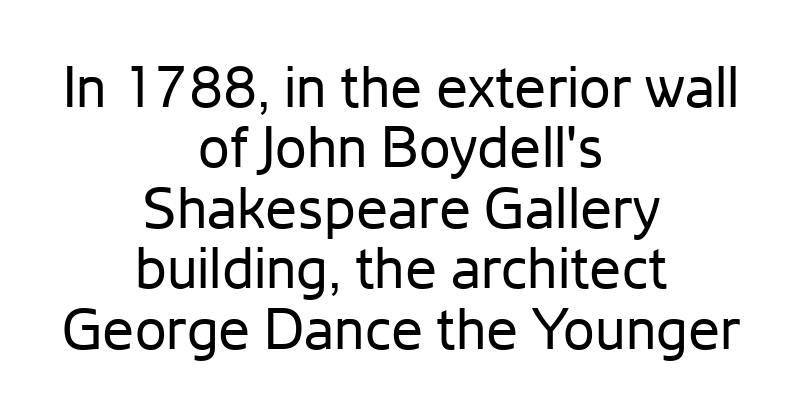
{"serif": "no", "italic": "no", "bold": "no", "weight": "regular", "width": "normal", "stroke_contrast": "low", "x_height": "medium", "monospaced": "no", "underline": "no", "align": "center", "line_spacing": "tight", "line_spacing_ratio": 1.06, "letter_spacing": "normal", "letter_spacing_em": 0.0, "glyph_px": 57}
